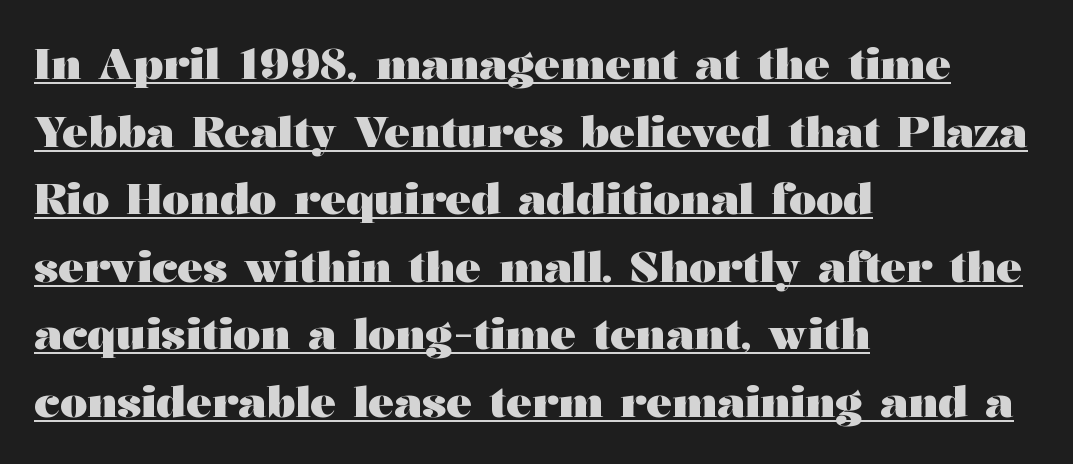
Does the lettering tilt? It doesn't — this is upright. Students, observe: this is what conventionally led text looks like. Character widths vary here, with narrow letters taking less room than wide ones. Does extra space separate the letters? No, they use regular spacing. The glyphs have the mass of a bold cut.
